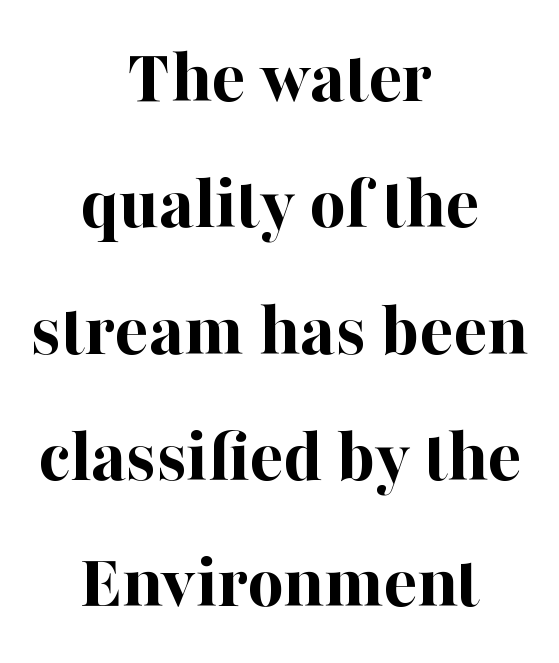
The letters stand upright; this is a roman face. The lines are quadded center. Small tapered or slab feet sit at the stroke ends, so this counts as serif. Looks like regular typesetting: each glyph gets only the width it needs.
